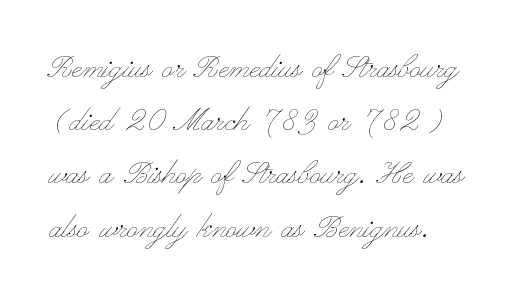
{"bold": "no", "weight": "thin", "width": "wide", "stroke_contrast": "low", "x_height": "small", "monospaced": "no", "underline": "no", "align": "left", "line_spacing": "normal", "line_spacing_ratio": 1.4, "letter_spacing": "normal", "letter_spacing_em": 0.0, "glyph_px": 38}
